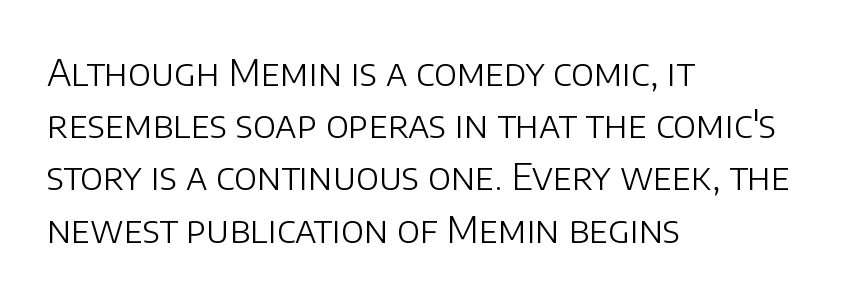
The image shows 37 px light sans-serif type, upright; set left-aligned, normal line spacing (1.41x), normal letter spacing, not underlined; low stroke contrast and a large x-height.
